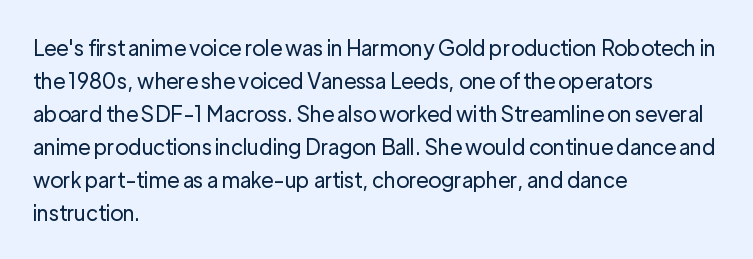
No italicization has been applied; the sample stays upright. This rendering features lettering with no underline. Summary of weight: not heavy and not bold. The typesetter chose a ragged-right arrangement here. The vertical gap from one line to the next is medium.
